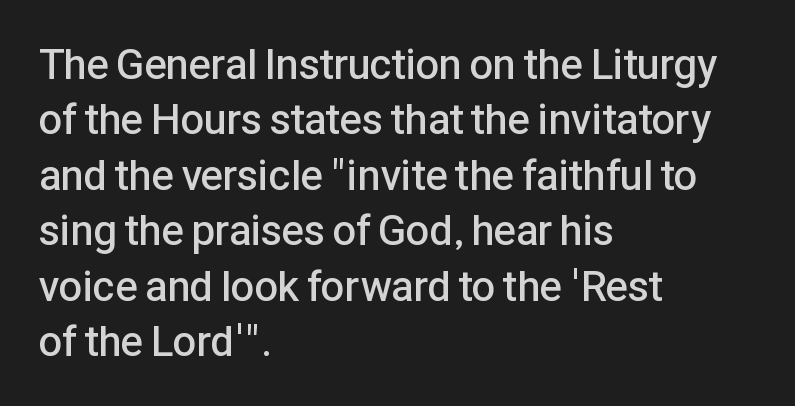
The image shows 42 px semibold sans-serif type, upright; set left-aligned, normal line spacing (1.32x), normal letter spacing, not underlined; low stroke contrast and a medium x-height.
